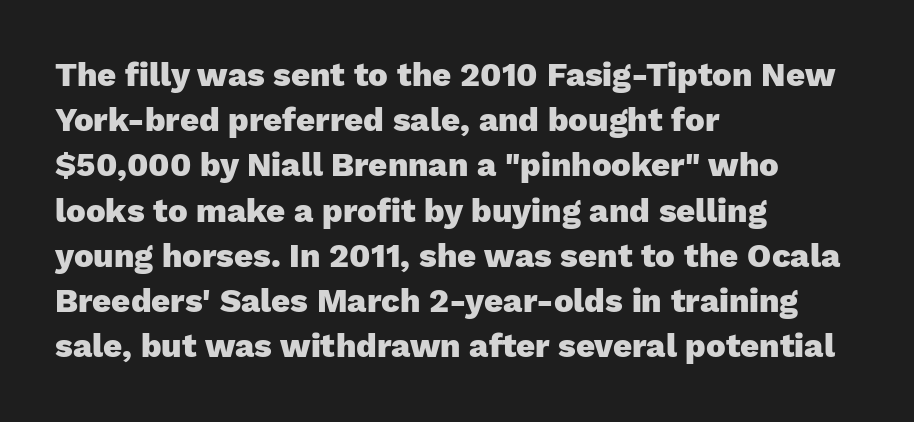
The horizontal fit of the characters is conventional and even. The line-height multiplier appears to be the usual default. Underline: absent. Spacing verdict: proportional, widths tailored to each character.
